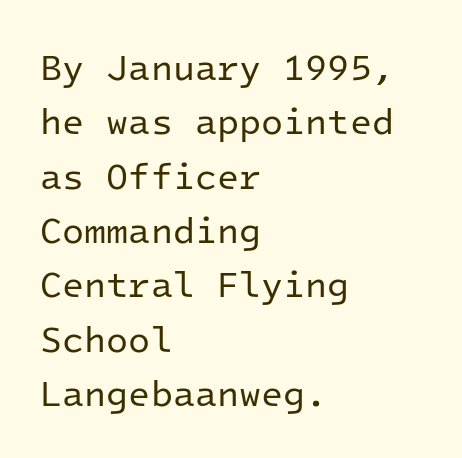
A quiet, ordinary-to-light weight characterises the typeface. Each letter, wide or thin by design, is forced into the same width here. Regarding leading, the lines here are spaced in the standard way. The baseline area is clear.
